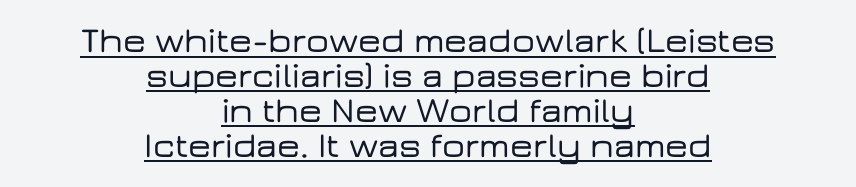
The image shows 36 px wide sans-serif type, upright; set centered, tight line spacing (0.97x), normal letter spacing, underlined; low stroke contrast and a medium x-height.
